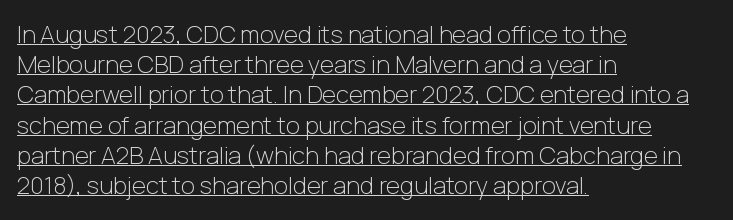
Q: Is the text bold? A: No.
Q: Is the text italic (slanted)? A: No, it is upright.
Q: Is the text underlined? A: Yes.
Q: How is the paragraph aligned? A: Left-aligned.
Q: Is the spacing between letters normal or unusually wide? A: Normal.
Q: Is the spacing between lines tight, normal or loose? A: Normal.
